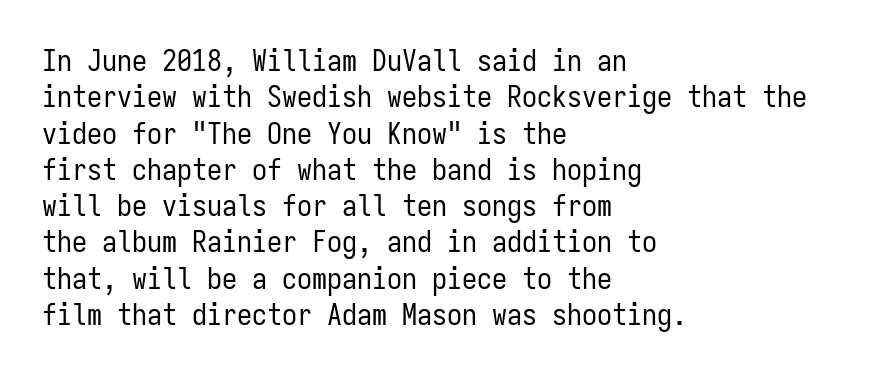
{"serif": "no", "italic": "no", "bold": "no", "weight": "regular", "width": "condensed", "stroke_contrast": "low", "x_height": "medium", "monospaced": "yes", "underline": "no", "align": "left", "line_spacing_ratio": 1.21, "letter_spacing": "normal", "letter_spacing_em": 0.0, "glyph_px": 30}
